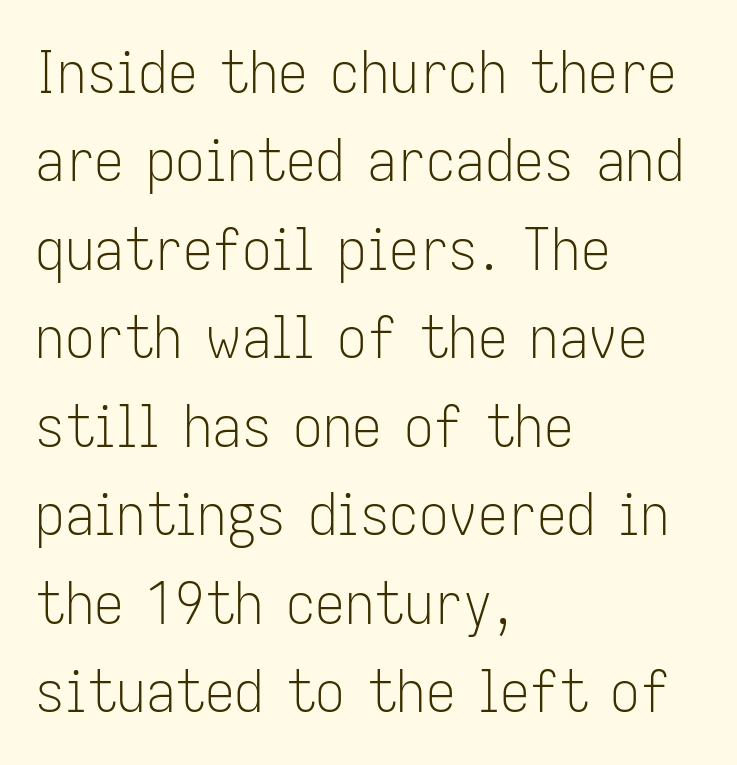
{"serif": "no", "italic": "no", "bold": "no", "weight": "light", "width": "condensed", "stroke_contrast": "low", "x_height": "medium", "monospaced": "no", "underline": "no", "align": "left", "line_spacing": "normal", "line_spacing_ratio": 1.5, "letter_spacing": "normal", "letter_spacing_em": 0.0, "glyph_px": 59}
